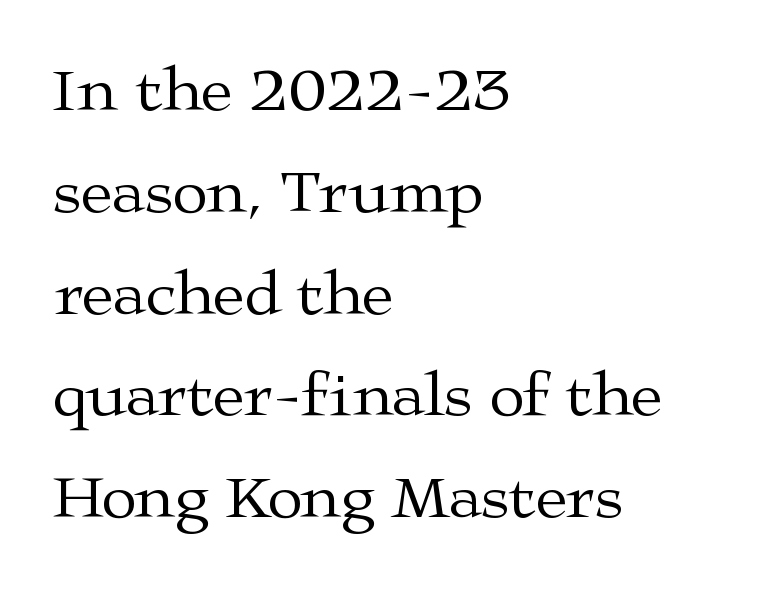
{"serif": "yes", "italic": "no", "bold": "no", "weight": "regular", "width": "wide", "stroke_contrast": "medium", "x_height": "medium", "monospaced": "no", "underline": "no", "align": "left", "line_spacing": "normal", "line_spacing_ratio": 1.59, "letter_spacing": "normal", "letter_spacing_em": 0.0, "glyph_px": 64}
